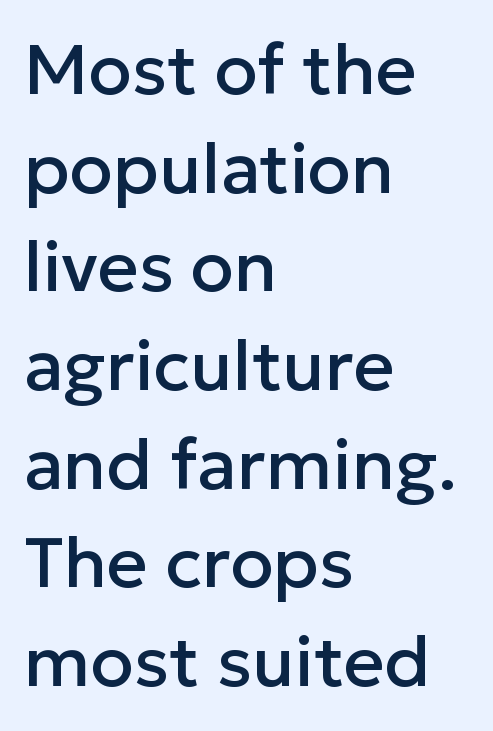
{"serif": "no", "italic": "no", "width": "normal", "stroke_contrast": "low", "x_height": "medium", "monospaced": "no", "underline": "no", "align": "left", "line_spacing": "normal", "line_spacing_ratio": 1.39, "letter_spacing": "normal", "letter_spacing_em": 0.0, "glyph_px": 71}
